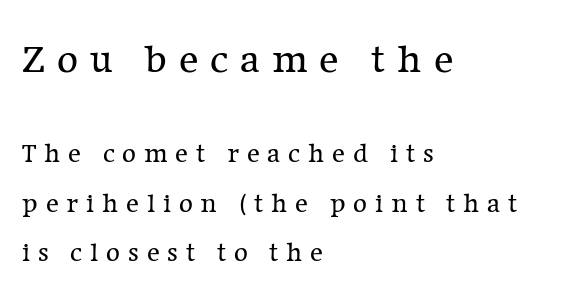
The image shows 41 px regular-weight serif type, upright; set left-aligned, line spacing 1.82x, unusually wide letter spacing (+0.29 em), not underlined; the first (top) block is 1.52x larger; low stroke contrast and a medium x-height.
